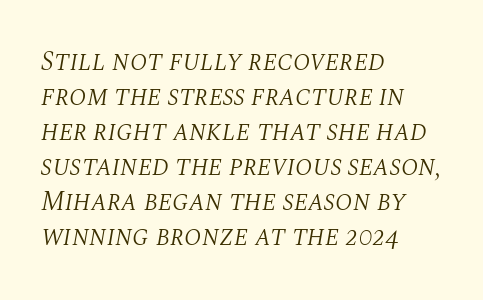
Q: Is the text bold? A: No.
Q: Is the text italic (slanted)? A: Yes, it leans right by about 10 degrees.
Q: Is the text underlined? A: No.
Q: How is the paragraph aligned? A: Left-aligned.
Q: Is the spacing between letters normal or unusually wide? A: Normal.
Q: Is the spacing between lines tight, normal or loose? A: Normal.
